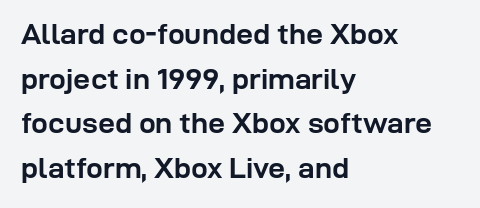
Q: Is the text bold? A: Yes.
Q: Is the text italic (slanted)? A: No, it is upright.
Q: Is the typeface a serif or a sans-serif typeface? A: Sans-serif.
Q: Is the text underlined? A: No.
Q: How is the paragraph aligned? A: Left-aligned.
Q: Is the spacing between letters normal or unusually wide? A: Normal.
Q: Is the spacing between lines tight, normal or loose? A: Normal.
Q: Width (condensed, normal, or wide)? A: Normal.
Q: Stroke contrast? A: Low.
Q: x-height? A: Medium.
Q: Monospaced? A: No.
